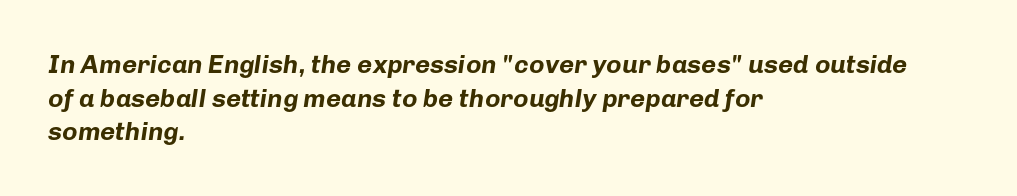
The image shows 26 px bold type, italic (leaning right); set left-aligned, normal line spacing (1.29x), normal letter spacing, not underlined.
